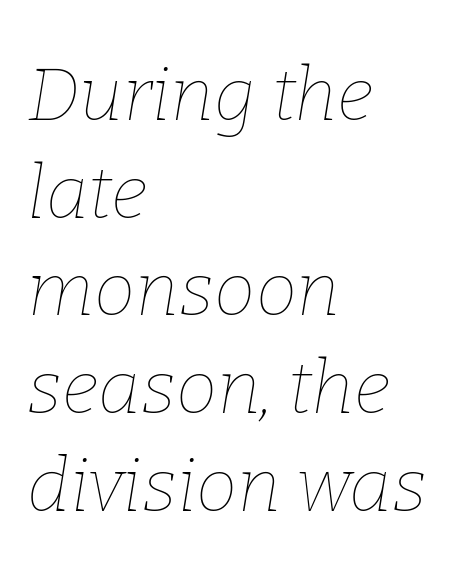
Horizontal bands of white between lines are of average thickness. Caption: multi-line text, flush left, ragged right. The letters look calm and open, with moderate or lighter stems. A typesetter would mark this as italic.
